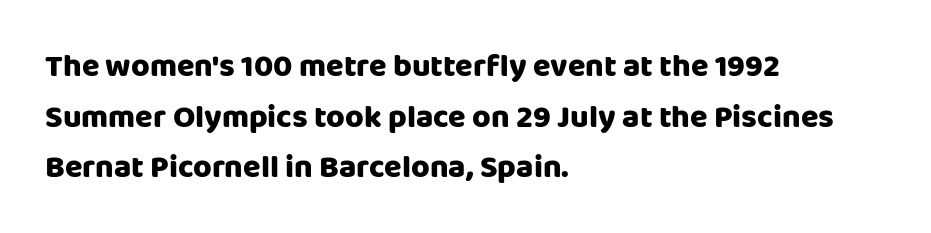
Compared with a centered layout, this one pins lines to the left instead. The font's upright variant was chosen for this text. The face used here is proportionally spaced, like ordinary book or web type. Rows of type keep a routine distance in the vertical direction.
